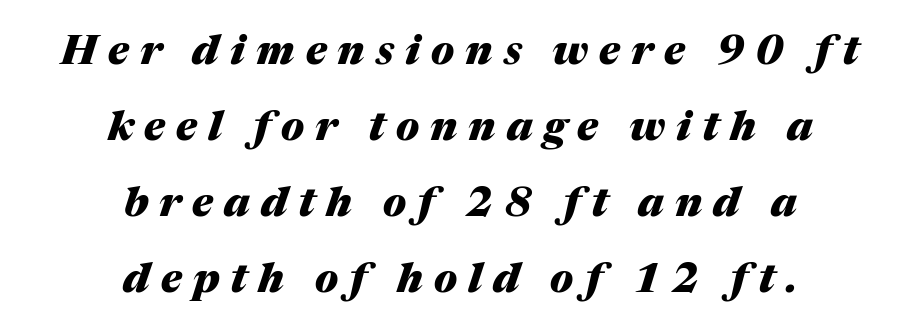
The image shows 41 px heavy type, italic (leaning right); set centered, line spacing 1.85x, unusually wide letter spacing (+0.27 em), not underlined; medium stroke contrast and a medium x-height.
